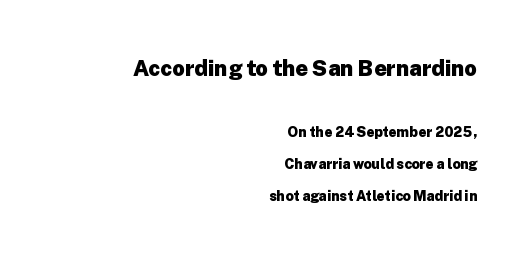
The image shows 22 px bold type, upright; set right-aligned, loose line spacing (2.29x), normal letter spacing, not underlined; the first (top) block is 1.57x larger.
